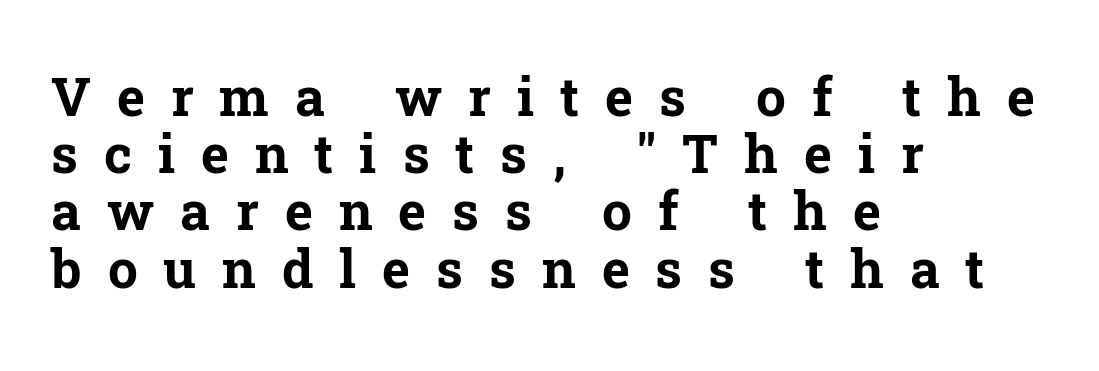
Q: Is the text bold? A: Yes.
Q: Is the text italic (slanted)? A: No, it is upright.
Q: Is the typeface a serif or a sans-serif typeface? A: Serif.
Q: Is the text underlined? A: No.
Q: How is the paragraph aligned? A: Left-aligned.
Q: Is the spacing between letters normal or unusually wide? A: Unusually wide.
Q: Is the spacing between lines tight, normal or loose? A: Tight.
Q: Width (condensed, normal, or wide)? A: Normal.
Q: Stroke contrast? A: Low.
Q: x-height? A: Medium.
Q: Monospaced? A: No.
